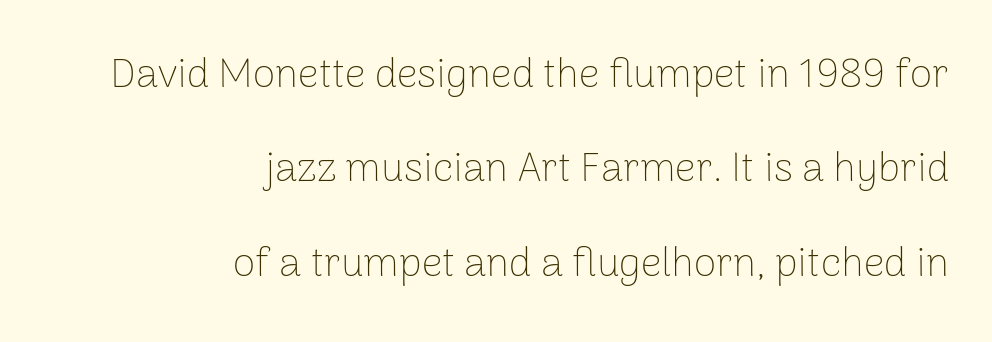
The image shows 41 px thin sans-serif type, upright; set right-aligned, loose line spacing (2.3x), normal letter spacing, not underlined; low stroke contrast and a medium x-height.
